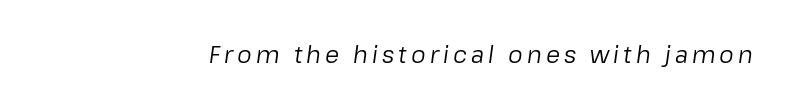
{"italic": "yes", "lean": "right", "slant_degrees": 8, "bold": "no", "underline": "no", "glyph_px": 23}
